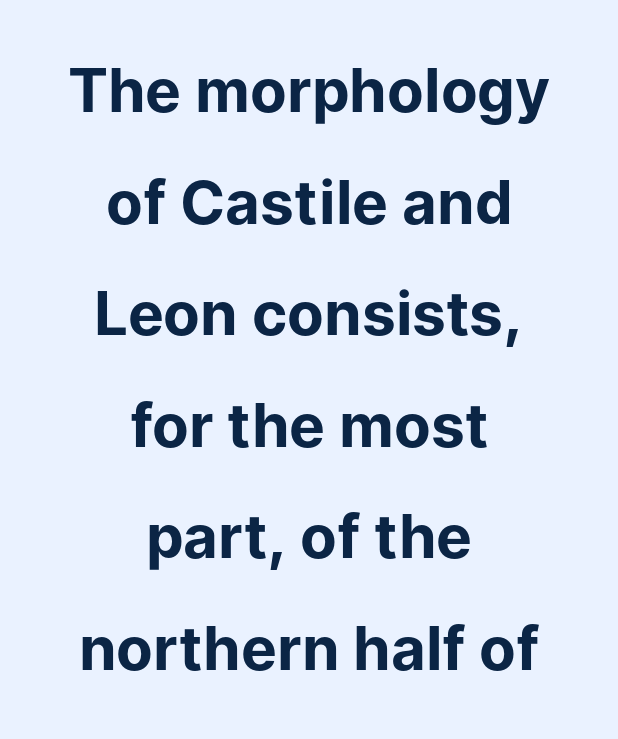
A typesetter would mark this as roman, not italic. Grotesque or geometric, the face here clearly has no serifs. This rendering uses center alignment, leaving both contours irregular but symmetric. This sample has the flowing, uneven cadence of proportional lettering. Descenders hang freely into open space. The glyphs have the mass of a bold cut.
